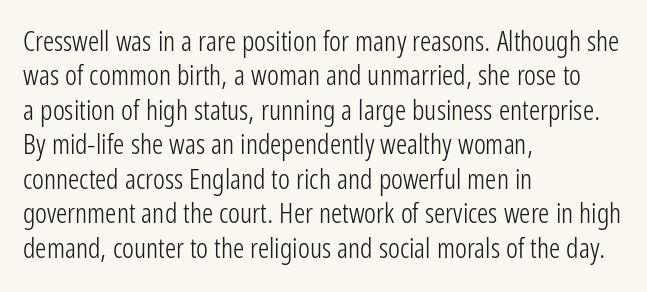
The passage shown has conventional tracking throughout. Notice how the passage keeps a crisp vertical edge on the left only. A typesetter would call this proportional, since set widths differ per character. You can tell it's not italic because the verticals are truly vertical. Think standard paragraph weight, or any step lighter than that.
